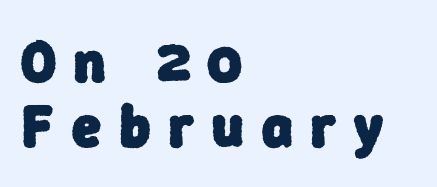
This rendering uses left alignment, leaving the right contour irregular. Successive baselines arrive quickly, one right under another. The face used here is a sans, in the tradition of grotesques and geometrics. Chunky letters — that's bold for sure. Spacing verdict: proportional, widths tailored to each character.
